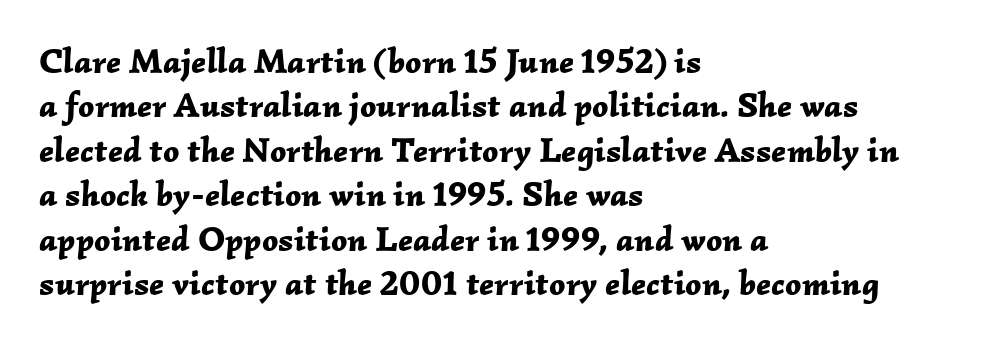
{"italic": "yes", "lean": "right", "slant_degrees": 2, "bold": "yes", "weight": "bold", "width": "normal", "stroke_contrast": "low", "x_height": "medium", "monospaced": "no", "underline": "no", "align": "left", "line_spacing": "normal", "line_spacing_ratio": 1.27, "letter_spacing": "normal", "letter_spacing_em": 0.0, "glyph_px": 35}
